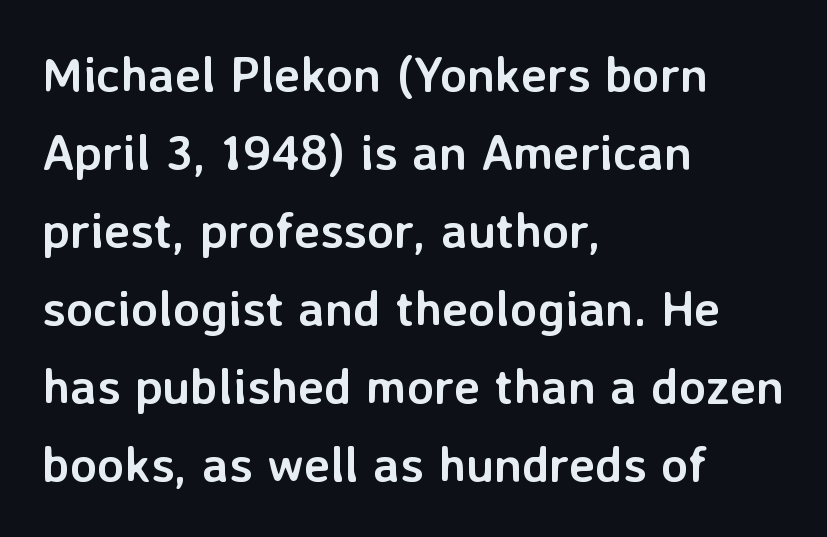
Q: Is the text bold? A: Yes.
Q: Is the text italic (slanted)? A: No, it is upright.
Q: Is the typeface a serif or a sans-serif typeface? A: Sans-serif.
Q: Is the text underlined? A: No.
Q: How is the paragraph aligned? A: Left-aligned.
Q: Is the spacing between letters normal or unusually wide? A: Normal.
Q: Is the spacing between lines tight, normal or loose? A: Normal.
Q: Width (condensed, normal, or wide)? A: Normal.
Q: Stroke contrast? A: Low.
Q: x-height? A: Medium.
Q: Monospaced? A: No.
